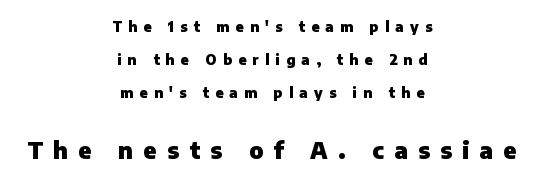
Q: Is the text bold? A: Yes.
Q: Is the text italic (slanted)? A: No, it is upright.
Q: Is the text underlined? A: No.
Q: How is the paragraph aligned? A: Centered.
Q: Is the spacing between letters normal or unusually wide? A: Unusually wide.
Q: Is the spacing between lines tight, normal or loose? A: Loose.
Q: Which block of text is set in a larger size, the first (top) or the second (bottom)? A: The second (bottom) one.
